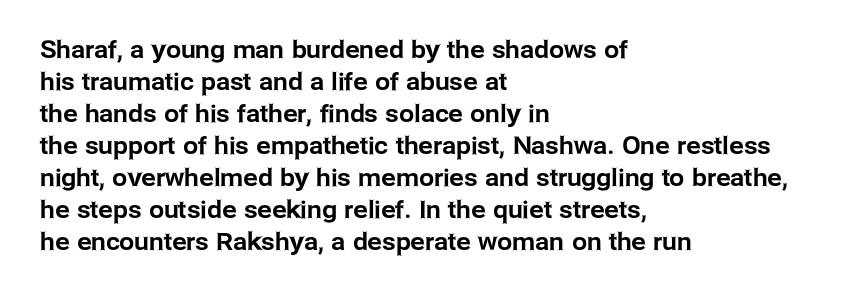
No italicization has been applied; the sample stays upright. The vertical gap from one line to the next is medium. Standard letterfit; no display-style spreading of the glyphs. The passage is arranged the way most books set body copy — flush left. Rule under the text: the space is simply empty.
